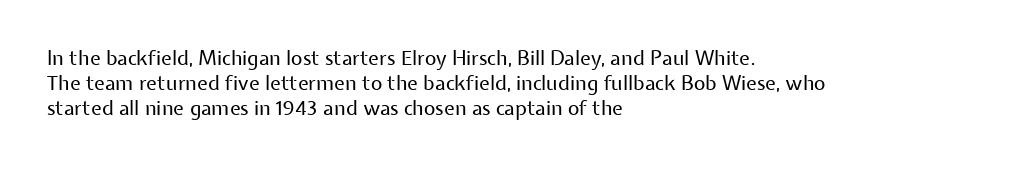
{"italic": "no", "bold": "no", "underline": "no", "align": "left", "line_spacing_ratio": 1.24, "letter_spacing": "normal", "letter_spacing_em": 0.0, "glyph_px": 20}
